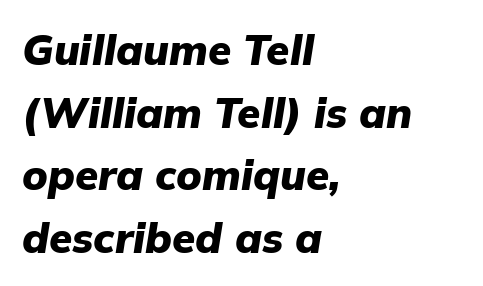
The image shows 42 px heavy type, italic (leaning right); set left-aligned, normal line spacing (1.49x), normal letter spacing, not underlined; low stroke contrast and a medium x-height.
